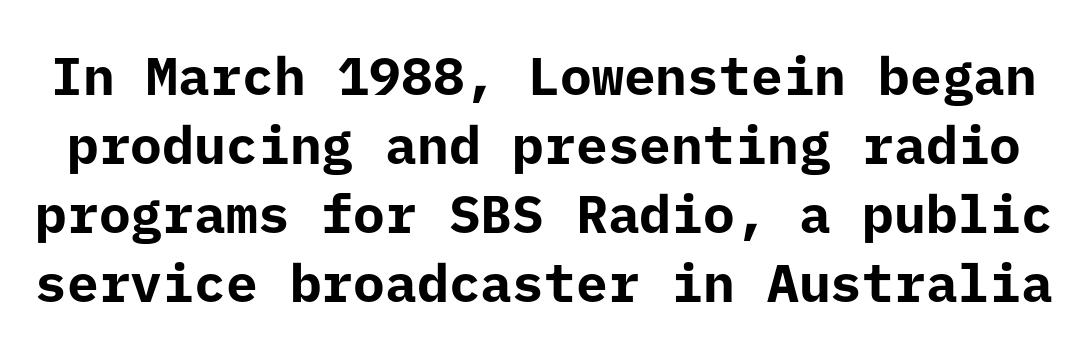
A roman cut, with each character standing at attention. Descenders are the only things crossing below the line. Students, observe: this is what conventionally led text looks like. Tracking value appears to be zero — textbook default spacing. This is heavy type, rendered in bold. This sample uses a sans-serif face.
